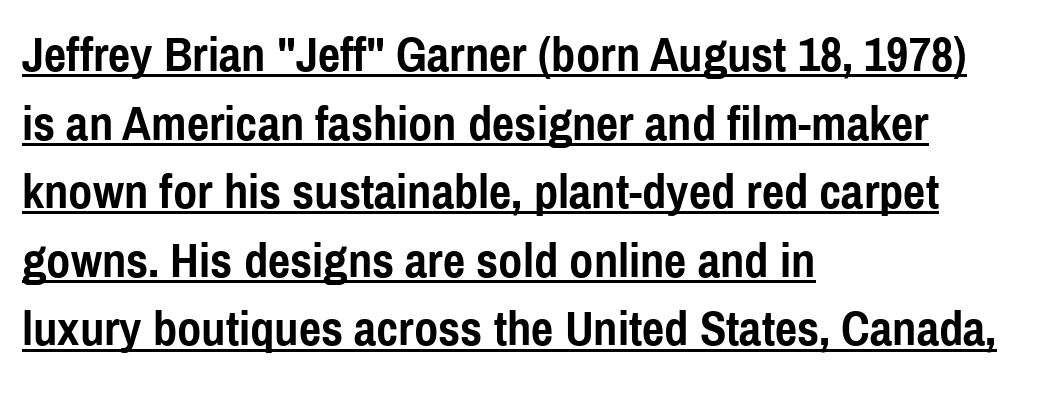
Q: Is the text bold? A: Yes.
Q: Is the text italic (slanted)? A: No, it is upright.
Q: Is the typeface a serif or a sans-serif typeface? A: Sans-serif.
Q: Is the text underlined? A: Yes.
Q: How is the paragraph aligned? A: Left-aligned.
Q: Is the spacing between letters normal or unusually wide? A: Normal.
Q: Is the spacing between lines tight, normal or loose? A: Normal.
Q: Width (condensed, normal, or wide)? A: Condensed.
Q: x-height? A: Medium.
Q: Monospaced? A: No.
